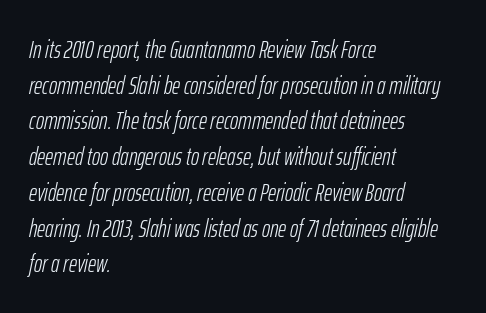
Inter-character spacing is left at the font's built-in metrics. The passage shown stacks its lines at a standard gap. Posture: slanted. Underlining? Definitely not there. One-word summary of the alignment: left.
